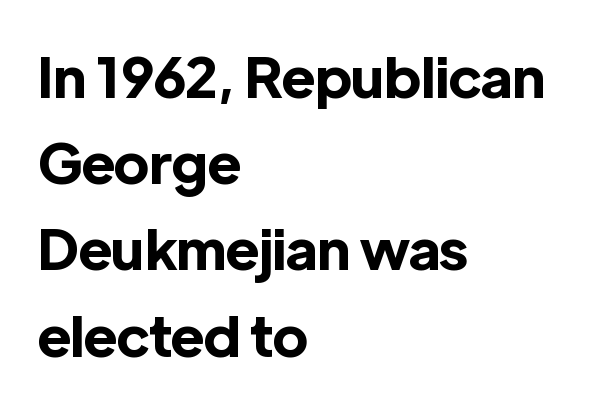
The face used here is proportionally spaced, like ordinary book or web type. A normal amount of white space separates one row of letters from the next. This is roman type, the default non-slanted kind. Compared with an ordinary text face, these strokes are far heavier — a full bold. Standard letterfit; no display-style spreading of the glyphs.
